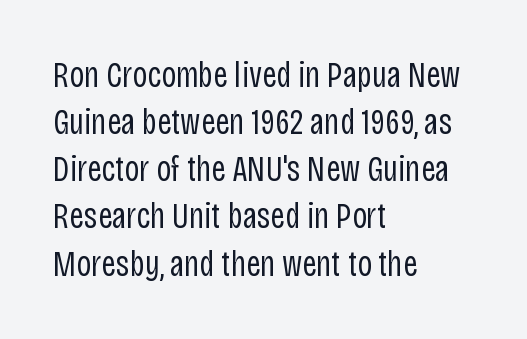
The image shows 36 px regular-weight, condensed sans-serif type, upright; set left-aligned, normal line spacing (1.31x), normal letter spacing, not underlined; low stroke contrast and a large x-height.
